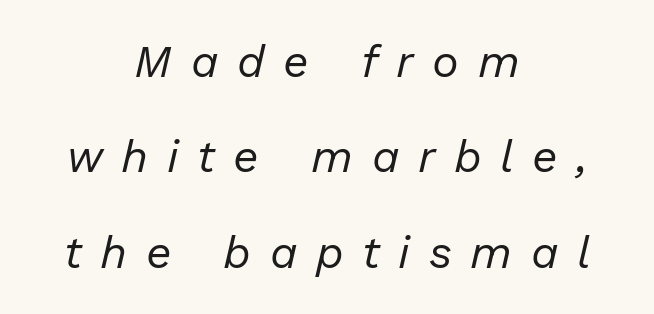
In terms of posture, this sample is oblique. Descender tails drop into unmarked territory. Spacing verdict: proportional, widths tailored to each character. The letterforms stand isolated, each surrounded by extra space.
